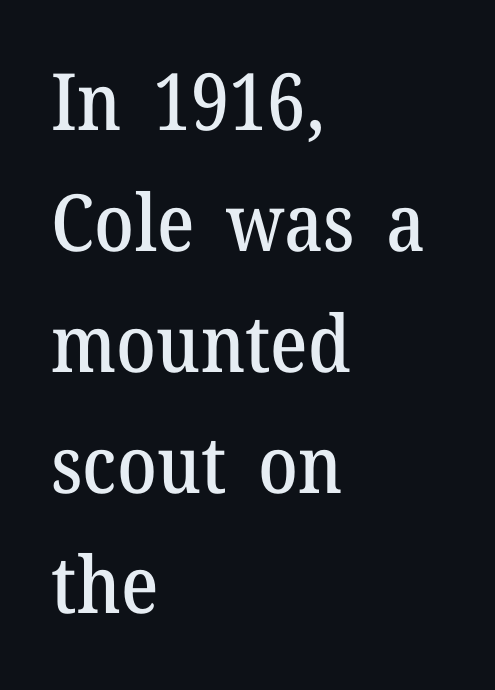
The image shows 79 px serif type, upright; set left-aligned, normal line spacing (1.53x), normal letter spacing, not underlined; medium stroke contrast and a medium x-height.
